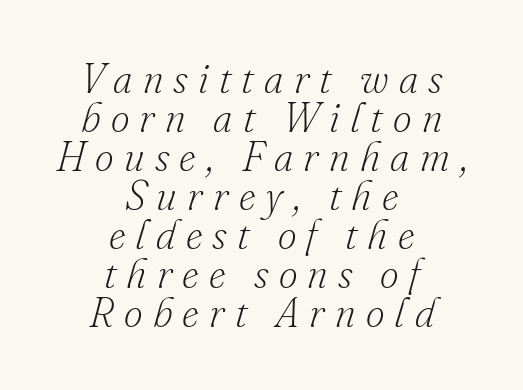
{"serif": "yes", "italic": "yes", "lean": "right", "slant_degrees": 16, "bold": "no", "weight": "light", "width": "normal", "stroke_contrast": "low", "x_height": "small", "monospaced": "no", "underline": "no", "align": "center", "line_spacing": "tight", "line_spacing_ratio": 0.95, "letter_spacing": "wide", "letter_spacing_em": 0.25, "glyph_px": 41}
